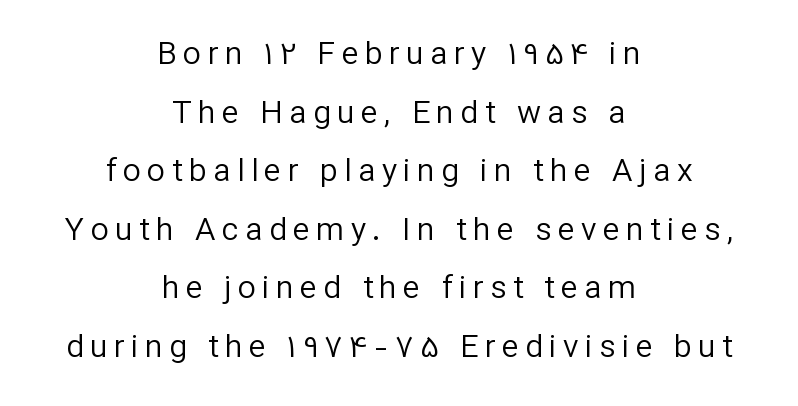
The image shows 32 px regular-weight sans-serif type, upright; set centered, line spacing 1.83x, unusually wide letter spacing (+0.2 em), not underlined; low stroke contrast and a medium x-height.
